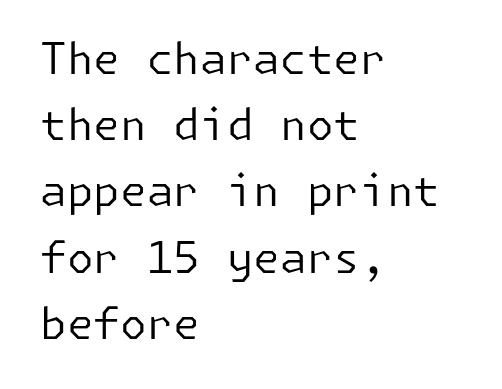
{"serif": "no", "italic": "no", "bold": "no", "weight": "regular", "width": "normal", "stroke_contrast": "low", "x_height": "medium", "underline": "no", "align": "left", "line_spacing": "normal", "line_spacing_ratio": 1.54, "letter_spacing": "normal", "letter_spacing_em": 0.0, "glyph_px": 43}
